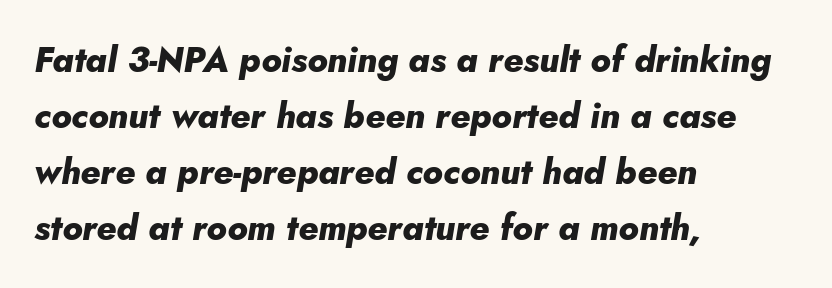
{"italic": "yes", "lean": "right", "slant_degrees": 5, "bold": "yes", "weight": "heavy", "width": "normal", "stroke_contrast": "low", "x_height": "small", "monospaced": "no", "underline": "no", "align": "left", "line_spacing": "normal", "line_spacing_ratio": 1.6, "letter_spacing": "normal", "letter_spacing_em": 0.0, "glyph_px": 35}
